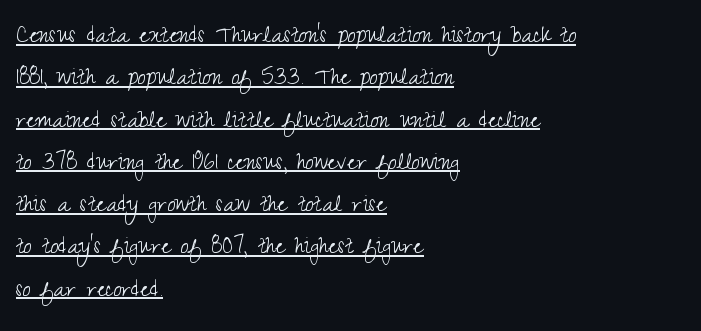
Caption: face not bold, strokes unweighted. These lines are set flush left with a ragged right edge. Does the type have serifs? No, each stem ends abruptly. Underlined type.
